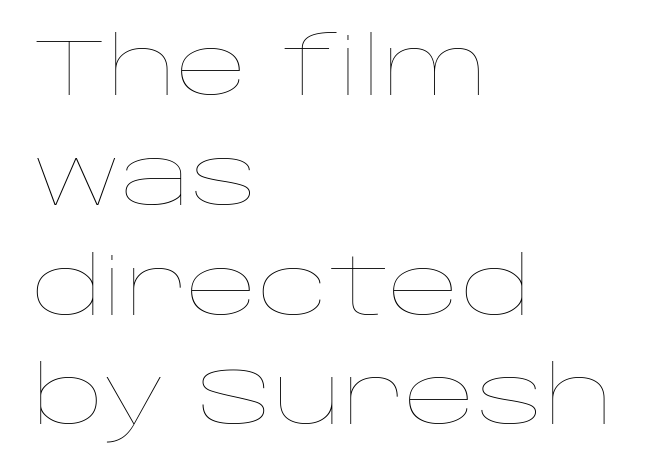
Q: Is the text bold? A: No.
Q: Is the text italic (slanted)? A: No, it is upright.
Q: Is the text underlined? A: No.
Q: How is the paragraph aligned? A: Left-aligned.
Q: Is the spacing between letters normal or unusually wide? A: Normal.
Q: Is the spacing between lines tight, normal or loose? A: Normal.
Q: Width (condensed, normal, or wide)? A: Wide.
Q: Stroke contrast? A: Low.
Q: x-height? A: Large.
Q: Monospaced? A: No.
